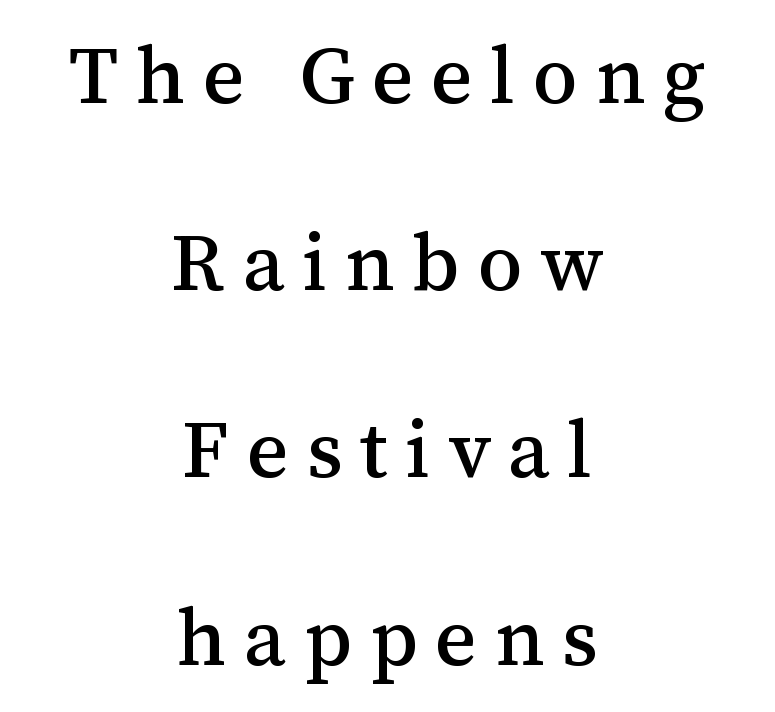
{"serif": "yes", "italic": "no", "width": "normal", "stroke_contrast": "medium", "x_height": "medium", "monospaced": "no", "underline": "no", "align": "center", "line_spacing": "loose", "line_spacing_ratio": 2.34, "letter_spacing": "wide", "letter_spacing_em": 0.22, "glyph_px": 80}
